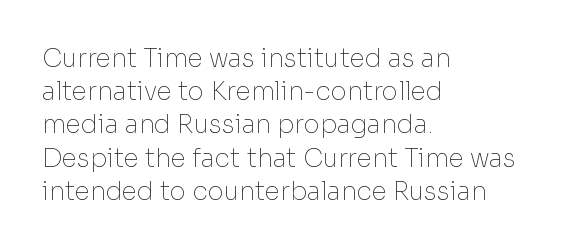
These lines sit exactly where default settings would place them. Decoration check: the copy has no underline. The typeface has the unassuming heft of standard copy or less. Horizontal alignment here is leftward, the default for most running prose.
